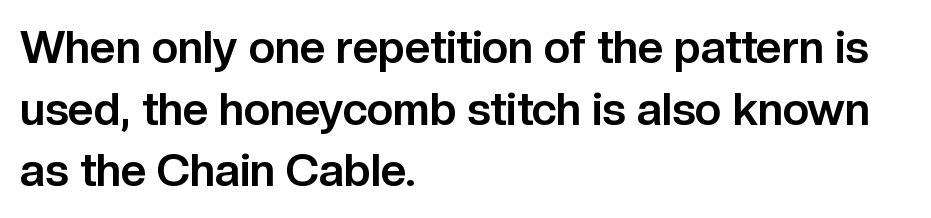
The image shows 45 px bold sans-serif type, upright; set left-aligned, normal line spacing (1.37x), normal letter spacing, not underlined; low stroke contrast and a medium x-height.
